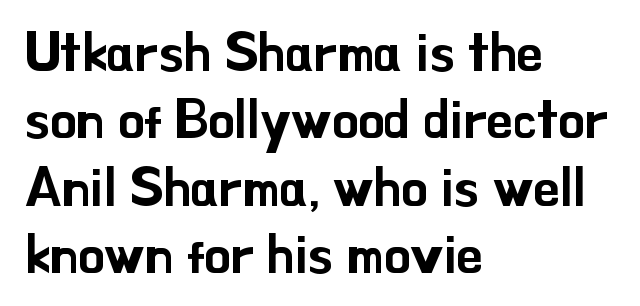
{"serif": "no", "italic": "no", "width": "normal", "stroke_contrast": "low", "x_height": "small", "monospaced": "no", "underline": "no", "align": "left", "line_spacing": "normal", "line_spacing_ratio": 1.27, "letter_spacing": "normal", "letter_spacing_em": 0.0, "glyph_px": 53}
